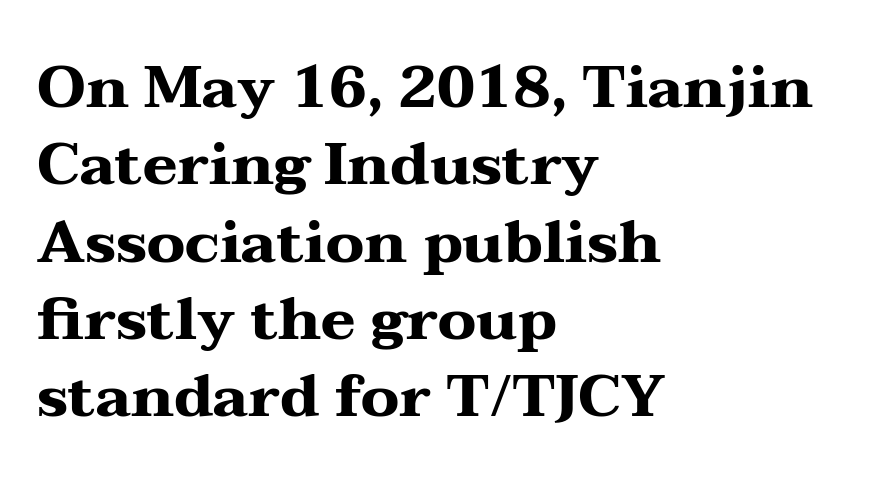
The image shows 59 px heavy, wide serif type, upright; set left-aligned, normal line spacing (1.31x), normal letter spacing, not underlined; medium stroke contrast and a medium x-height.
